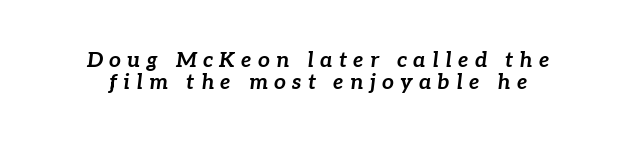
When letters slant like this, we call the style italic. The rendering uses a small line-height, squeezing the rows. These lines have a slow, spaced-out rhythm from letter to letter. A full-strength bold gives these letters their thick strokes. Letters rest on an invisible, unmarked baseline.
